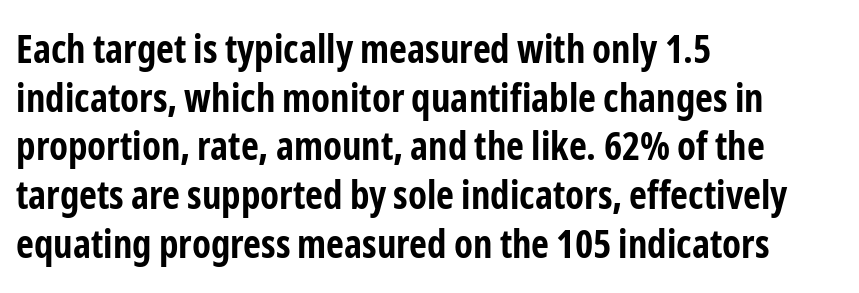
No word sits above an underline. The typesetter chose a ragged-right arrangement here. Leading matches the norm, producing a regular column. Students, note that the glyphs here touch the page at normal intervals.
